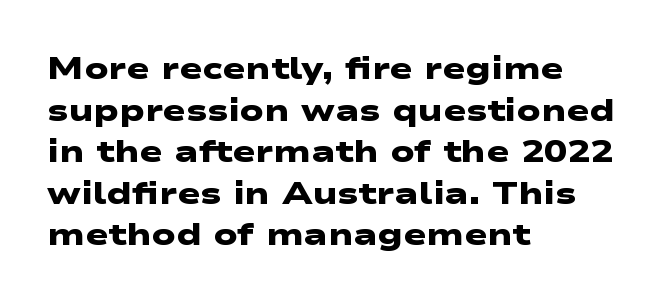
Has an underline been added? It has not. The letterforms sit shoulder to shoulder at normal distance. Is this a fixed-width face? No — the glyphs have proportional, varying widths. Does the leading feel generous? No, just average.
